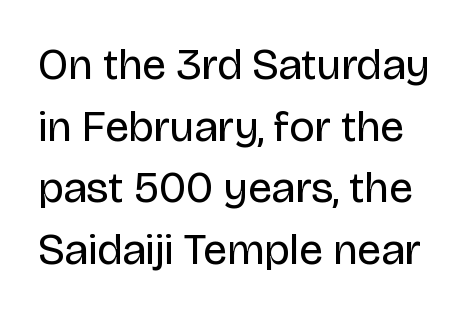
{"serif": "no", "italic": "no", "bold": "no", "weight": "regular", "width": "normal", "stroke_contrast": "low", "x_height": "large", "monospaced": "no", "underline": "no", "line_spacing": "normal", "line_spacing_ratio": 1.4, "letter_spacing": "normal", "letter_spacing_em": 0.0, "glyph_px": 44}
